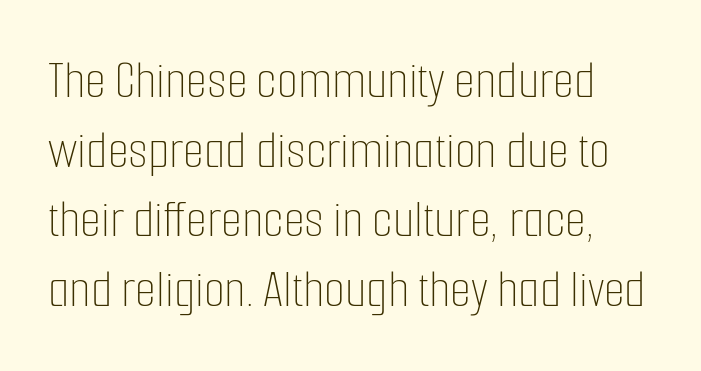
The image shows 54 px thin, condensed type, upright; set normal line spacing (1.29x), normal letter spacing, not underlined; low stroke contrast and a medium x-height.
